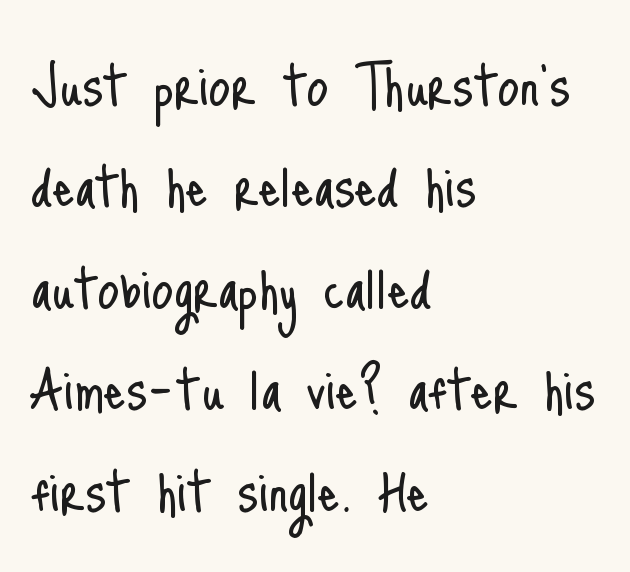
Q: Is the text bold? A: No.
Q: Is the text italic (slanted)? A: No, it is upright.
Q: Is the typeface a serif or a sans-serif typeface? A: Sans-serif.
Q: Is the text underlined? A: No.
Q: How is the paragraph aligned? A: Left-aligned.
Q: Is the spacing between letters normal or unusually wide? A: Normal.
Q: Is the spacing between lines tight, normal or loose? A: Normal.
Q: Width (condensed, normal, or wide)? A: Condensed.
Q: Stroke contrast? A: Low.
Q: x-height? A: Small.
Q: Monospaced? A: No.
